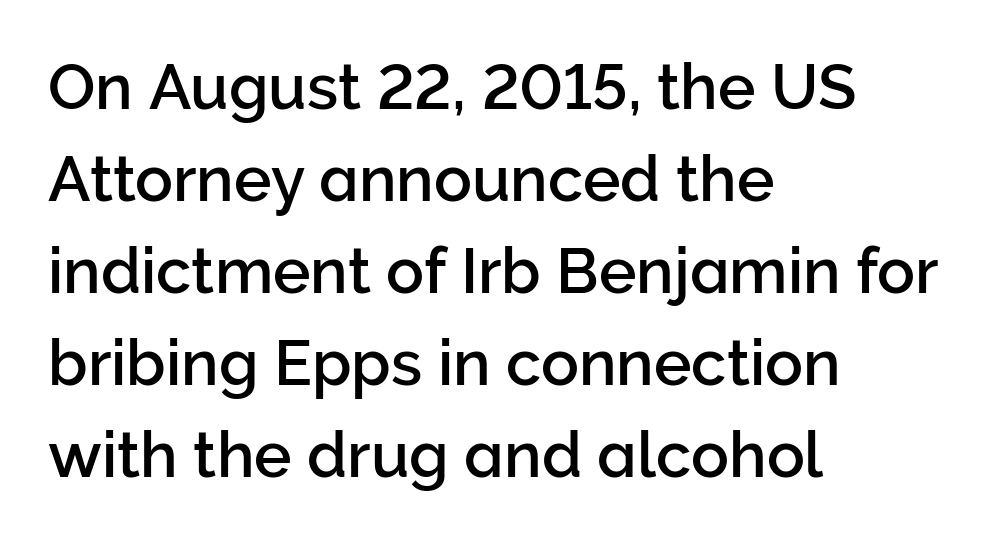
{"serif": "no", "italic": "no", "width": "normal", "stroke_contrast": "low", "x_height": "medium", "monospaced": "no", "underline": "no", "align": "left", "line_spacing": "normal", "line_spacing_ratio": 1.46, "letter_spacing": "normal", "letter_spacing_em": 0.0, "glyph_px": 63}
